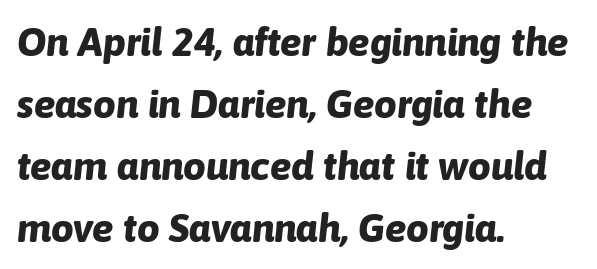
The image shows 40 px bold type, italic (leaning right); set left-aligned, normal line spacing (1.55x), normal letter spacing, not underlined; low stroke contrast and a medium x-height.
